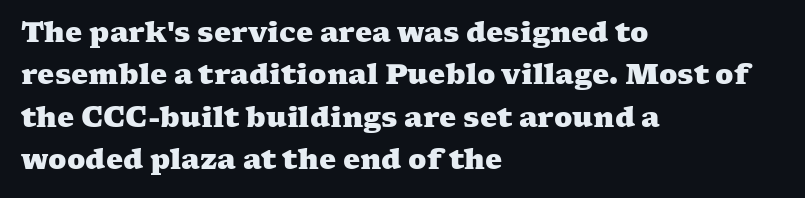
The image shows 27 px bold type; set left-aligned, normal line spacing (1.57x), normal letter spacing, not underlined.
